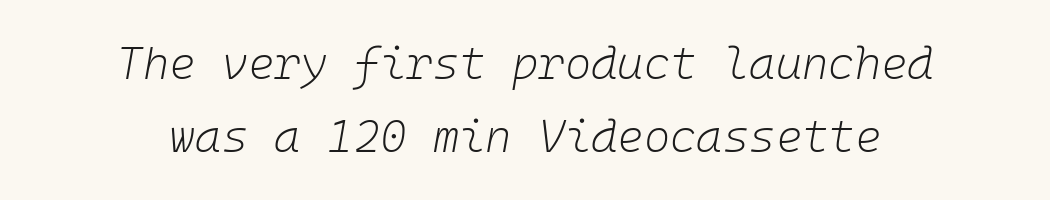
{"italic": "yes", "lean": "right", "slant_degrees": 10, "bold": "no", "weight": "light", "width": "normal", "stroke_contrast": "low", "x_height": "medium", "monospaced": "yes", "underline": "no", "align": "center", "line_spacing": "normal", "line_spacing_ratio": 1.62, "letter_spacing": "normal", "letter_spacing_em": 0.0, "glyph_px": 45}
